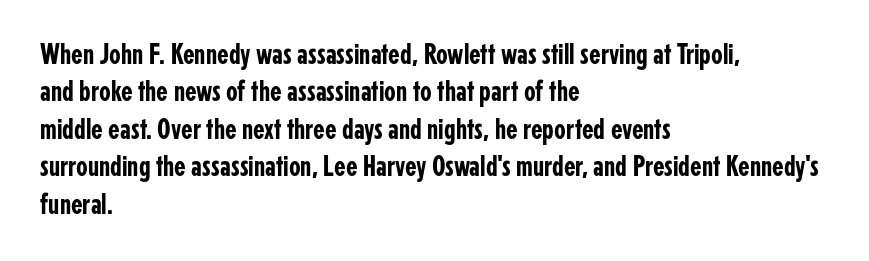
{"serif": "no", "italic": "no", "width": "condensed", "stroke_contrast": "low", "x_height": "medium", "monospaced": "no", "underline": "no", "align": "left", "line_spacing": "normal", "line_spacing_ratio": 1.25, "letter_spacing": "normal", "letter_spacing_em": 0.0, "glyph_px": 30}
